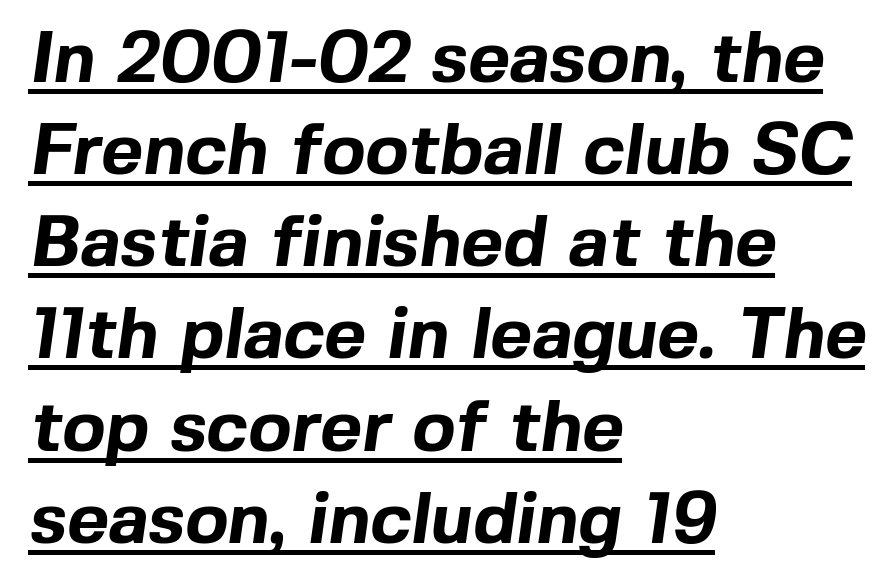
In designer terms, the underline attribute is active on this setting. Each letter keeps its own natural width here, so spacing adapts to shape. Is the type bold? Yes — the strokes are clearly thick and heavy. Regular leading. Line starts are locked; line ends wander.
